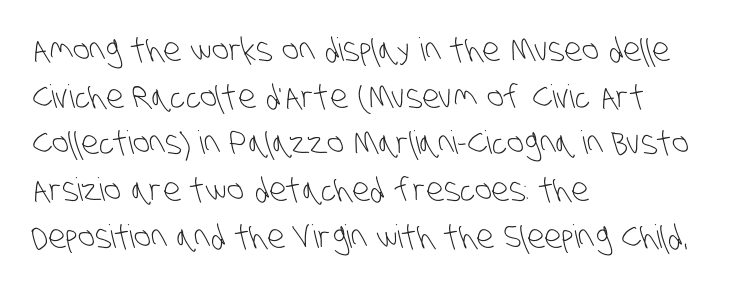
{"serif": "no", "bold": "no", "weight": "light", "width": "condensed", "stroke_contrast": "low", "x_height": "large", "monospaced": "no", "underline": "no", "align": "left", "line_spacing": "normal", "line_spacing_ratio": 1.46, "letter_spacing": "normal", "letter_spacing_em": 0.0, "glyph_px": 32}
